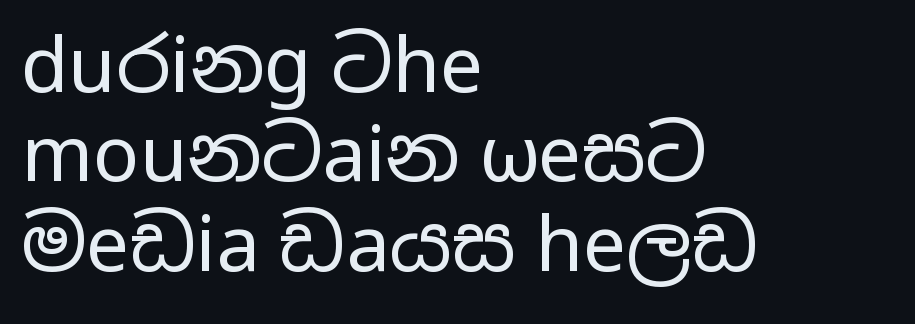
Rule under the text: the space is simply empty. These lines are rendered in a variable-pitch font. Stroke mass is kept to a normal reading level or below. These lines stack with their left ends in a neat column. Note: no serifs on the glyphs.
